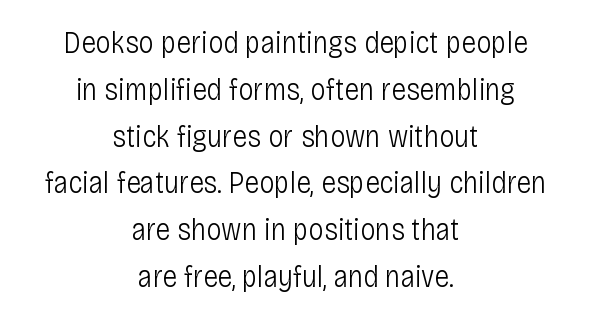
A typesetter would call this proportional, since set widths differ per character. Underlining? Definitely not there. Regular leading. In terms of letterform style, serifs are entirely absent. There is no visible air inserted between adjacent glyphs. The lettering holds an erect, upright posture throughout.
